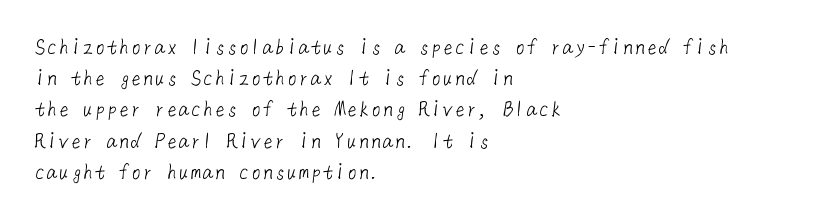
The image shows 24 px text type; set left-aligned, normal line spacing (1.3x), normal letter spacing, not underlined.
